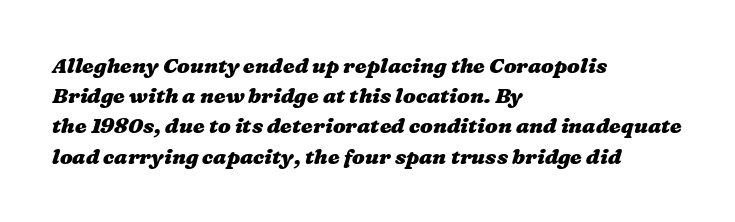
The image shows 21 px bold type; set left-aligned, normal line spacing (1.44x), normal letter spacing, not underlined.
